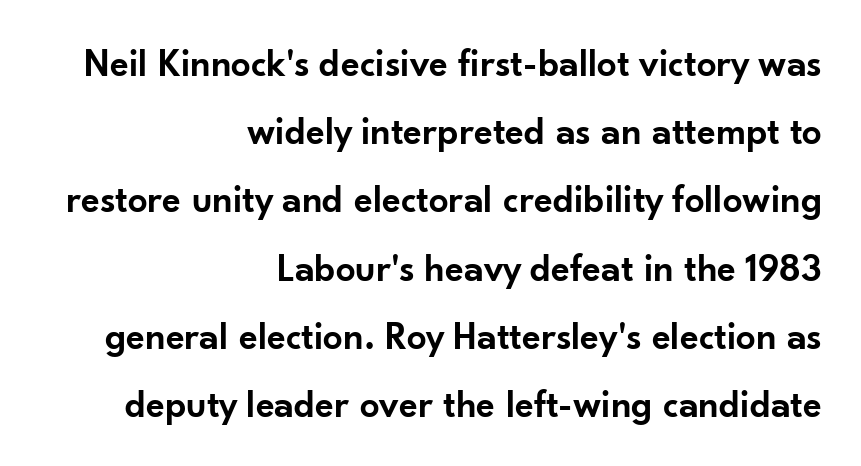
Q: Is the text bold? A: Semi-bold.
Q: Is the text italic (slanted)? A: No, it is upright.
Q: Is the typeface a serif or a sans-serif typeface? A: Sans-serif.
Q: Is the text underlined? A: No.
Q: How is the paragraph aligned? A: Right-aligned.
Q: Is the spacing between letters normal or unusually wide? A: Normal.
Q: Width (condensed, normal, or wide)? A: Normal.
Q: Stroke contrast? A: Low.
Q: x-height? A: Small.
Q: Monospaced? A: No.
